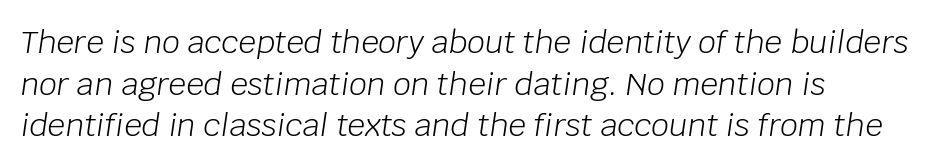
Q: Is the text bold? A: No.
Q: Is the text italic (slanted)? A: Yes, it leans right by about 8 degrees.
Q: Is the text underlined? A: No.
Q: How is the paragraph aligned? A: Left-aligned.
Q: Is the spacing between letters normal or unusually wide? A: Normal.
Q: Is the spacing between lines tight, normal or loose? A: Normal.
Q: Width (condensed, normal, or wide)? A: Normal.
Q: Stroke contrast? A: Low.
Q: x-height? A: Large.
Q: Monospaced? A: No.
